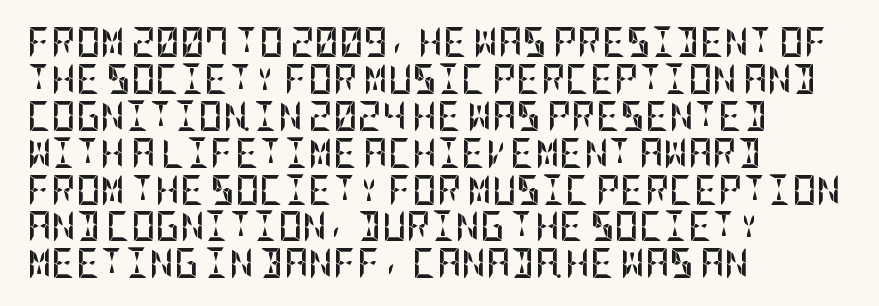
Q: Is the text bold? A: Yes.
Q: Is the text italic (slanted)? A: No, it is upright.
Q: Is the typeface a serif or a sans-serif typeface? A: Sans-serif.
Q: Is the text underlined? A: No.
Q: How is the paragraph aligned? A: Left-aligned.
Q: Is the spacing between letters normal or unusually wide? A: Normal.
Q: Width (condensed, normal, or wide)? A: Condensed.
Q: Stroke contrast? A: Low.
Q: x-height? A: Large.
